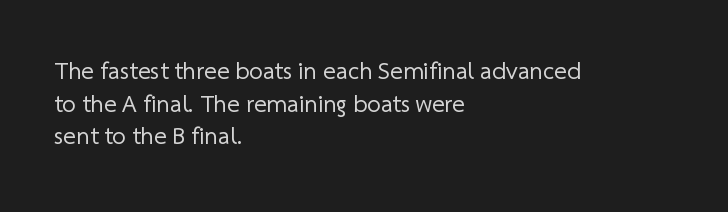
Q: Is the text bold? A: No.
Q: Is the text underlined? A: No.
Q: How is the paragraph aligned? A: Left-aligned.
Q: Is the spacing between letters normal or unusually wide? A: Normal.
Q: Is the spacing between lines tight, normal or loose? A: Normal.
